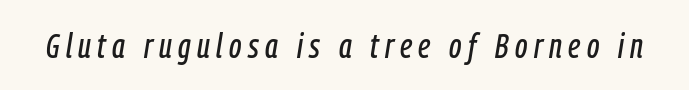
{"italic": "yes", "lean": "right", "slant_degrees": 9, "width": "condensed", "stroke_contrast": "low", "x_height": "medium", "monospaced": "no", "underline": "no", "glyph_px": 35}
